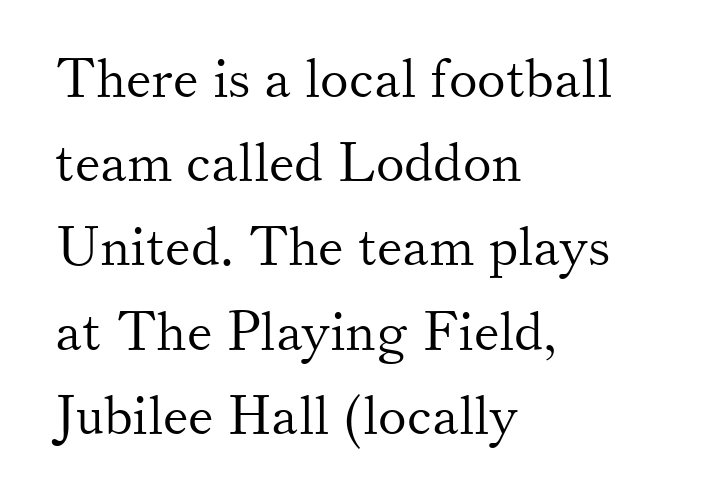
The image shows 54 px light serif type, upright; set left-aligned, normal line spacing (1.56x), normal letter spacing, not underlined; medium stroke contrast and a small x-height.
